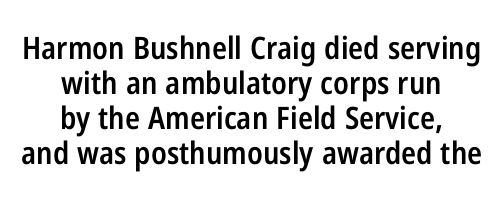
Q: Is the text bold? A: Semi-bold.
Q: Is the text italic (slanted)? A: No, it is upright.
Q: Is the typeface a serif or a sans-serif typeface? A: Sans-serif.
Q: Is the text underlined? A: No.
Q: How is the paragraph aligned? A: Centered.
Q: Is the spacing between letters normal or unusually wide? A: Normal.
Q: Is the spacing between lines tight, normal or loose? A: Tight.
Q: Width (condensed, normal, or wide)? A: Condensed.
Q: Stroke contrast? A: Low.
Q: x-height? A: Medium.
Q: Monospaced? A: No.
